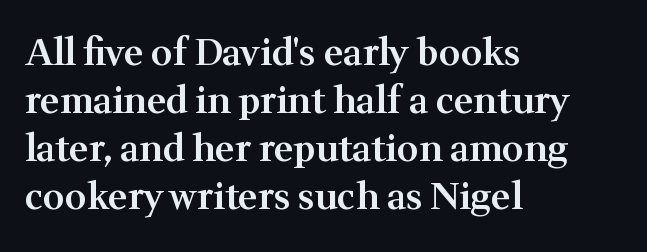
Q: Is the text bold? A: Semi-bold.
Q: Is the text italic (slanted)? A: No, it is upright.
Q: Is the typeface a serif or a sans-serif typeface? A: Serif.
Q: Is the text underlined? A: No.
Q: How is the paragraph aligned? A: Left-aligned.
Q: Is the spacing between letters normal or unusually wide? A: Normal.
Q: Is the spacing between lines tight, normal or loose? A: Normal.
Q: Width (condensed, normal, or wide)? A: Normal.
Q: Stroke contrast? A: Medium.
Q: x-height? A: Medium.
Q: Monospaced? A: No.
